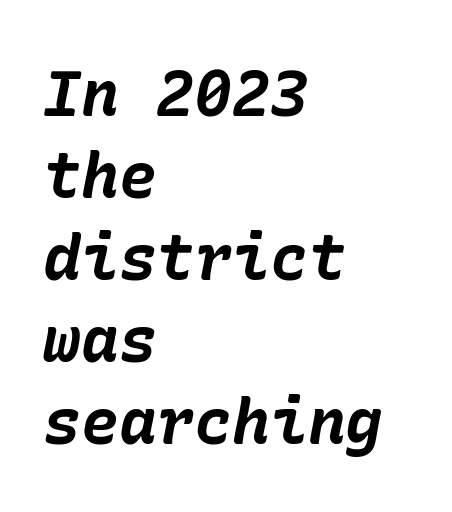
{"italic": "yes", "lean": "right", "slant_degrees": 10, "bold": "yes", "weight": "bold", "width": "normal", "stroke_contrast": "low", "x_height": "medium", "underline": "no", "align": "left", "line_spacing": "normal", "line_spacing_ratio": 1.3, "letter_spacing": "normal", "letter_spacing_em": 0.0, "glyph_px": 63}
